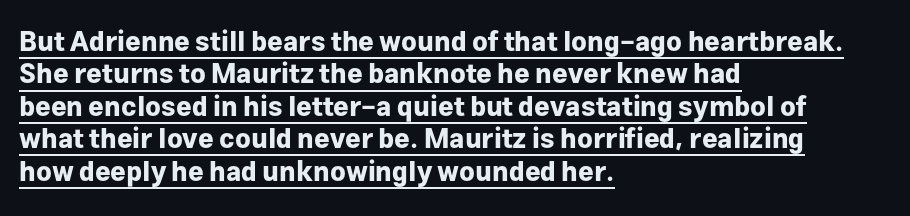
{"italic": "no", "bold": "yes", "underline": "yes", "align": "left", "line_spacing_ratio": 1.2, "letter_spacing": "normal", "letter_spacing_em": 0.0, "glyph_px": 27}
